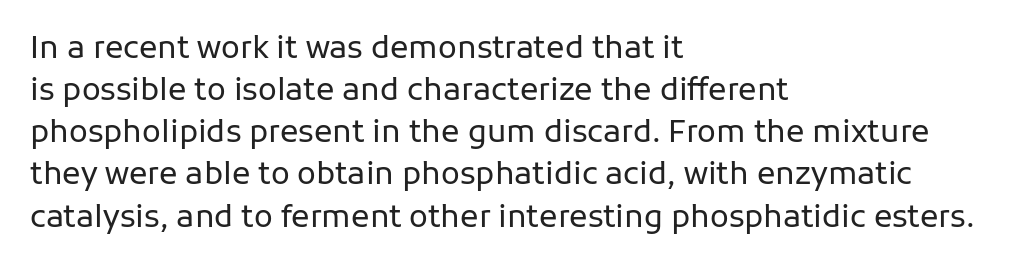
The image shows 31 px regular-weight sans-serif type, upright; set left-aligned, normal line spacing (1.36x), normal letter spacing, not underlined; low stroke contrast and a medium x-height.
